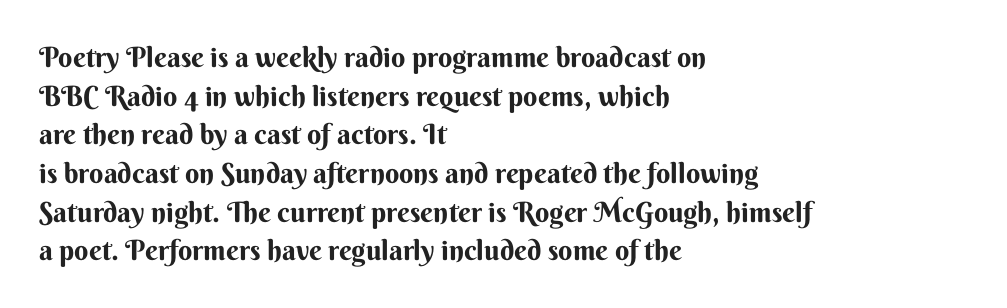
Q: Is the text bold? A: Yes.
Q: Is the text italic (slanted)? A: No, it is upright.
Q: Is the typeface a serif or a sans-serif typeface? A: Sans-serif.
Q: Is the text underlined? A: No.
Q: How is the paragraph aligned? A: Left-aligned.
Q: Is the spacing between letters normal or unusually wide? A: Normal.
Q: Is the spacing between lines tight, normal or loose? A: Normal.
Q: Width (condensed, normal, or wide)? A: Normal.
Q: Stroke contrast? A: Medium.
Q: x-height? A: Small.
Q: Monospaced? A: No.
